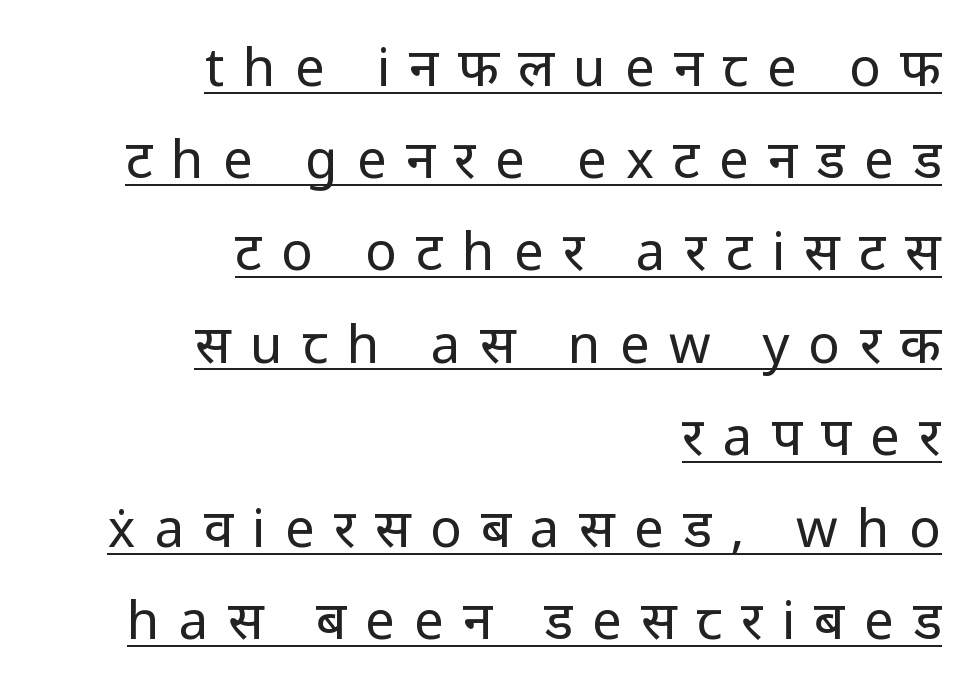
This rendering employs a face without finishing strokes, i.e., a sans-serif. The lines in this sample share a right terminus and differ only in where they begin. These characters rest on top of a visible drawn line. Tall strokes in this sample are plumb rather than angled. Substantial extra tracking has been applied to these lines.
